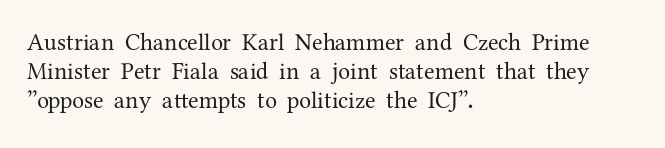
The image shows 24 px text type, upright; set left-aligned, line spacing 1.21x, normal letter spacing, not underlined.
